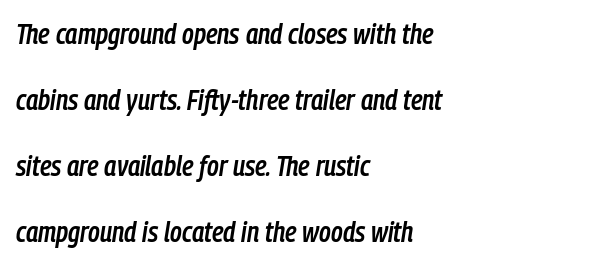
Proportional: the letters do not fall into vertical columns. The designer dialed line spacing up above the default. Strokes here are thickened, but only to semibold level. Would a proofreader flag this as italicized? Yes. Is the letter spacing exaggerated? No — it looks like the ordinary default. Quick note: underline off.
